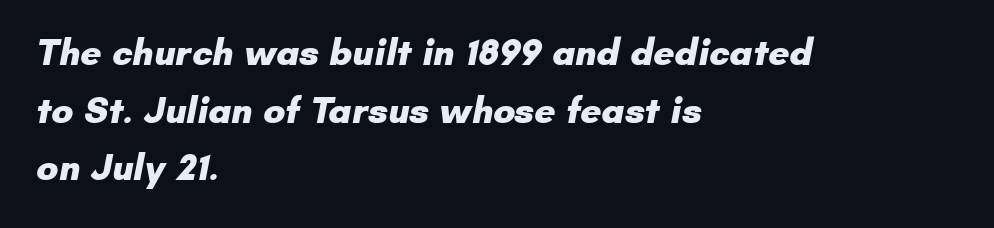
The image shows 37 px heavy sans-serif type; set left-aligned, normal line spacing (1.56x), normal letter spacing, not underlined; low stroke contrast and a small x-height.
